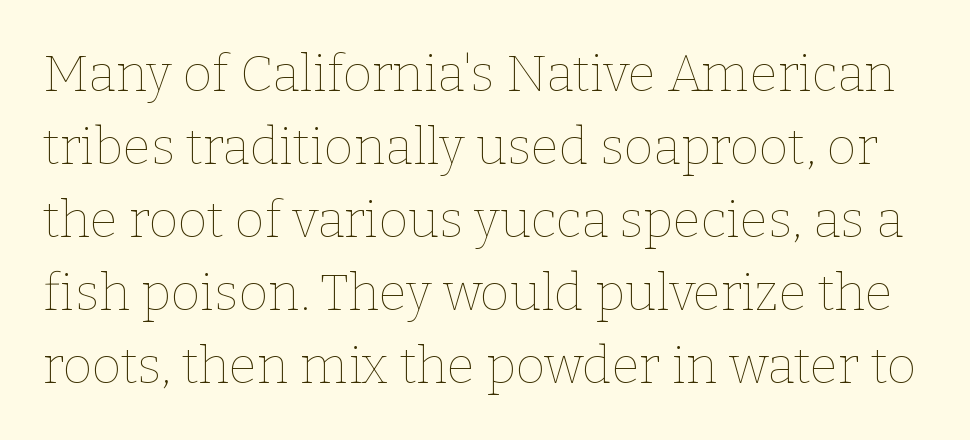
This sample keeps an unexceptional amount of space between lines. Varying glyph widths throughout — classic text-font behaviour. Counters stay open thanks to moderate or lighter strokes. The tracking reads as untouched default to a designer's eye. Check the space under the baseline: it is left empty. Rendered with straight, roman letterforms.
